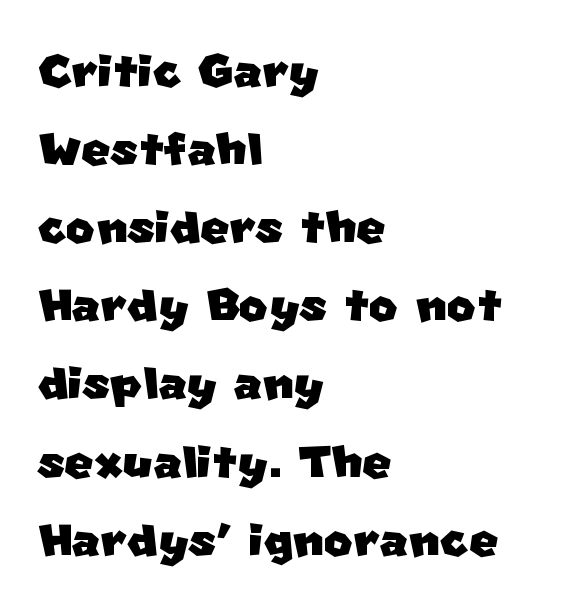
The image shows 62 px sans-serif type; set left-aligned, normal line spacing (1.26x), normal letter spacing, not underlined; low stroke contrast and a large x-height.
